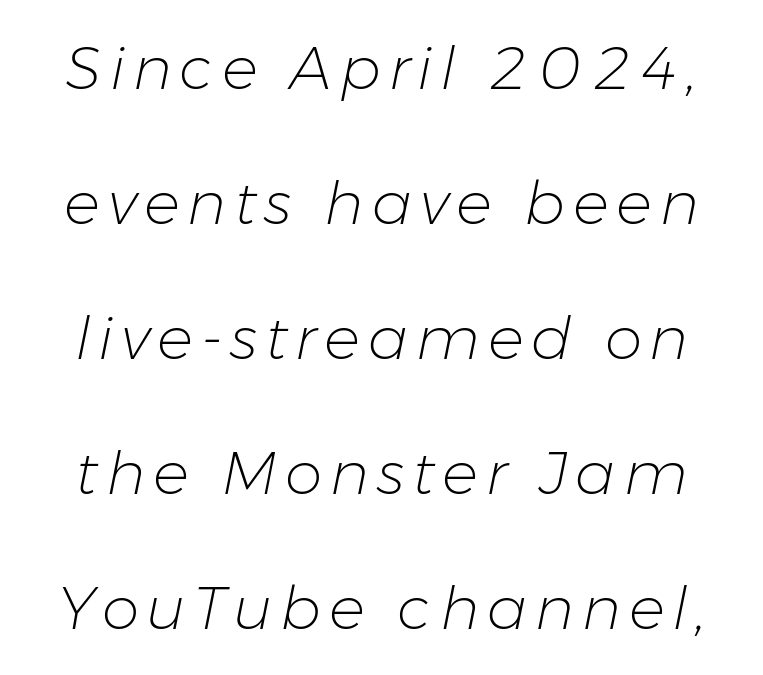
The passage shown is typed in a proportional face where columns would drift. Ink coverage per letter is moderate at most. One glance says open: line gaps are wider than usual. Slanted lettering throughout. Just letters on the line, the space beneath them empty.
